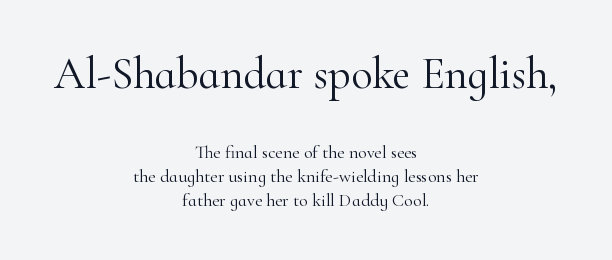
The image shows 44 px light serif type, upright; set centered, normal line spacing (1.34x), normal letter spacing, not underlined; the first (top) block is 2.44x larger; high stroke contrast and a small x-height.
